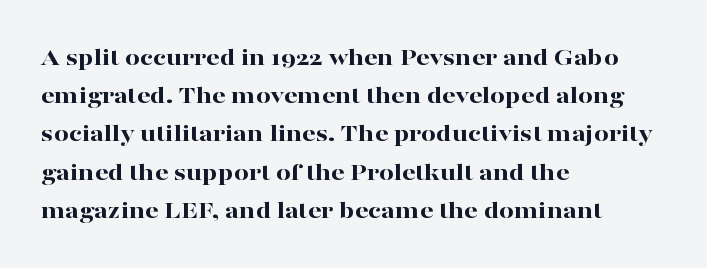
One glance says typical: line gaps are just what's usual. Students, note that the glyphs here touch the page at normal intervals. When letters stand straight like this, we call the style roman or upright. The string is rendered with underlining switched off. Casual observation: everything's shoved over to the left.
